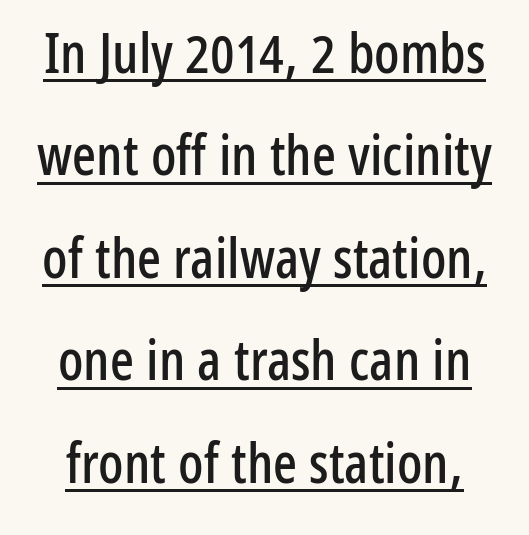
Q: Is the text italic (slanted)? A: No, it is upright.
Q: Is the typeface a serif or a sans-serif typeface? A: Sans-serif.
Q: Is the text underlined? A: Yes.
Q: Is the spacing between letters normal or unusually wide? A: Normal.
Q: Width (condensed, normal, or wide)? A: Condensed.
Q: Stroke contrast? A: Low.
Q: x-height? A: Medium.
Q: Monospaced? A: No.
